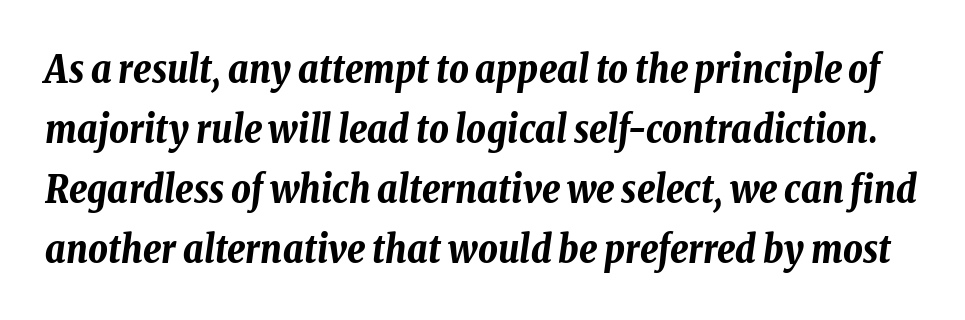
{"italic": "yes", "lean": "right", "slant_degrees": 8, "bold": "yes", "weight": "bold", "width": "condensed", "stroke_contrast": "low", "x_height": "medium", "monospaced": "no", "underline": "no", "line_spacing": "normal", "line_spacing_ratio": 1.58, "letter_spacing": "normal", "letter_spacing_em": 0.0, "glyph_px": 38}
